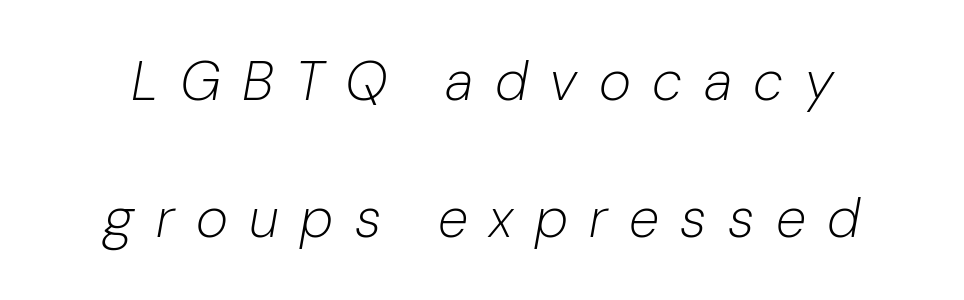
The image shows 55 px light type, italic (leaning right); set loose line spacing (2.49x), unusually wide letter spacing (+0.39 em), not underlined; low stroke contrast and a medium x-height.
